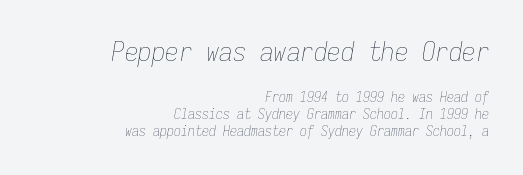
The image shows 27 px text type, italic (leaning right); set right-aligned, line spacing 1.21x, normal letter spacing, not underlined; the first (top) block is 1.93x larger.
